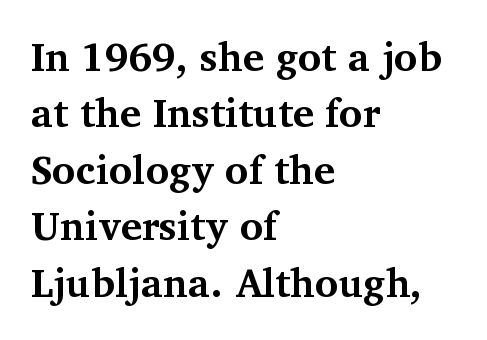
The glyphs are unaccompanied by any horizontal stroke below them. The face used here is seriffed, in the tradition of book romans. Is this a fixed-width face? No — the glyphs have proportional, varying widths. You'd pick this weight for a headline — it's a proper bold.
